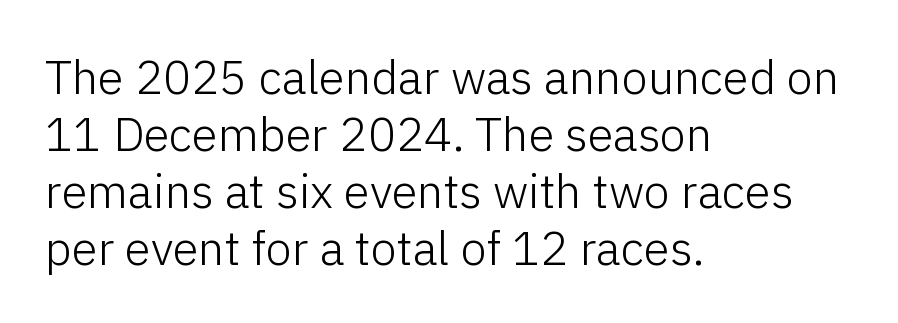
The image shows 47 px light sans-serif type, upright; set left-aligned, line spacing 1.21x, normal letter spacing, not underlined; low stroke contrast and a medium x-height.
